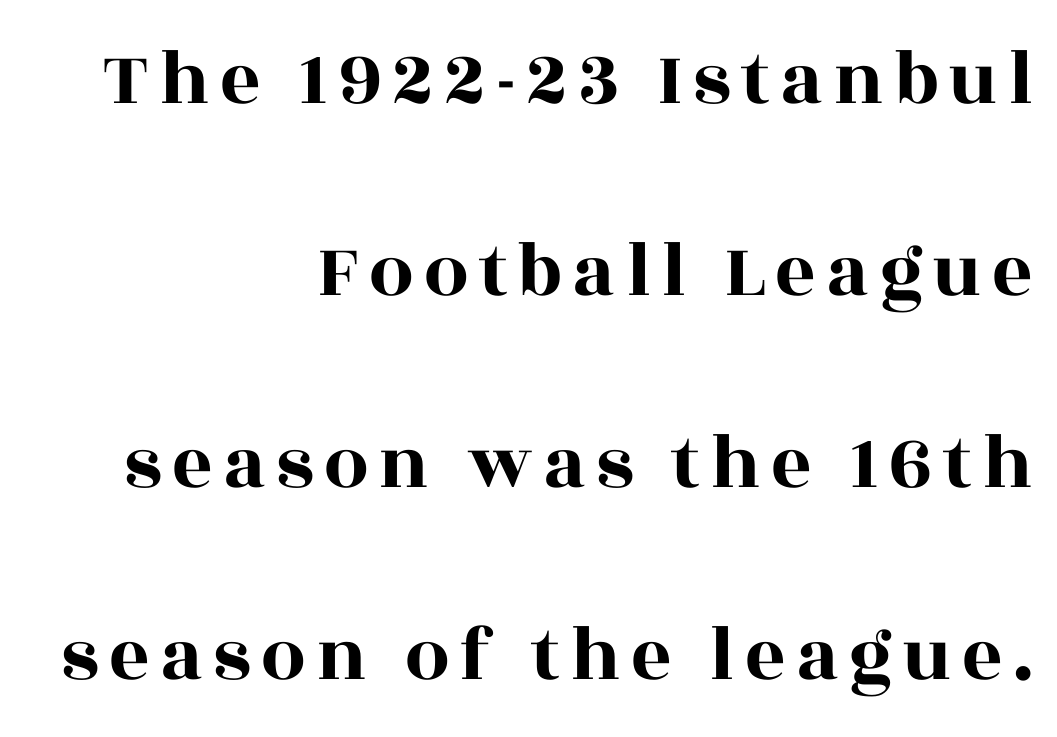
Q: Is the text italic (slanted)? A: No, it is upright.
Q: Is the typeface a serif or a sans-serif typeface? A: Serif.
Q: Is the text underlined? A: No.
Q: How is the paragraph aligned? A: Right-aligned.
Q: Is the spacing between lines tight, normal or loose? A: Loose.
Q: Width (condensed, normal, or wide)? A: Wide.
Q: x-height? A: Large.
Q: Monospaced? A: No.
